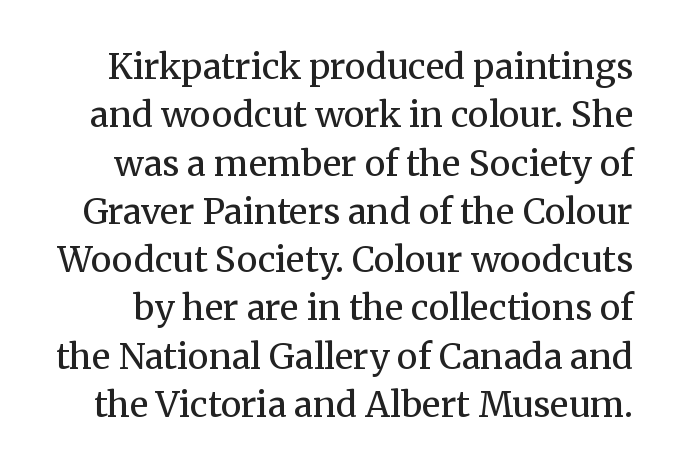
The image shows 35 px regular-weight serif type, upright; set normal line spacing (1.38x), normal letter spacing, not underlined; medium stroke contrast and a medium x-height.
